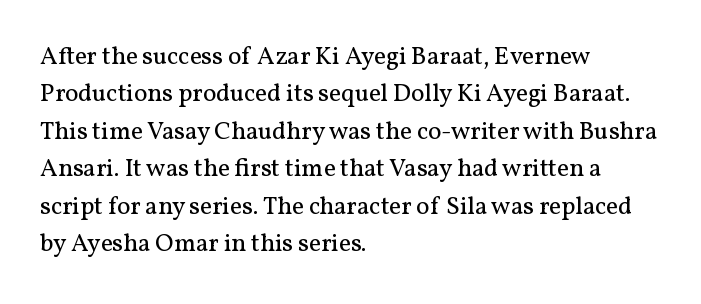
Q: Is the text bold? A: No.
Q: Is the text italic (slanted)? A: No, it is upright.
Q: Is the text underlined? A: No.
Q: How is the paragraph aligned? A: Left-aligned.
Q: Is the spacing between letters normal or unusually wide? A: Normal.
Q: Is the spacing between lines tight, normal or loose? A: Normal.
